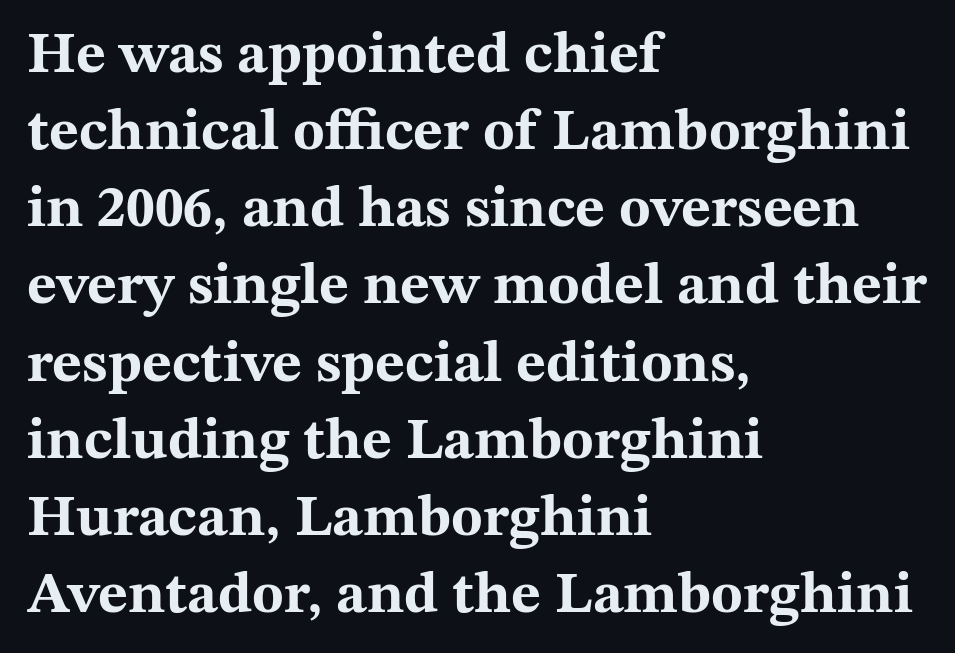
Q: Is the text bold? A: Yes.
Q: Is the text italic (slanted)? A: No, it is upright.
Q: Is the typeface a serif or a sans-serif typeface? A: Serif.
Q: Is the text underlined? A: No.
Q: How is the paragraph aligned? A: Left-aligned.
Q: Is the spacing between letters normal or unusually wide? A: Normal.
Q: Is the spacing between lines tight, normal or loose? A: Normal.
Q: Width (condensed, normal, or wide)? A: Wide.
Q: Stroke contrast? A: Medium.
Q: x-height? A: Medium.
Q: Monospaced? A: No.
